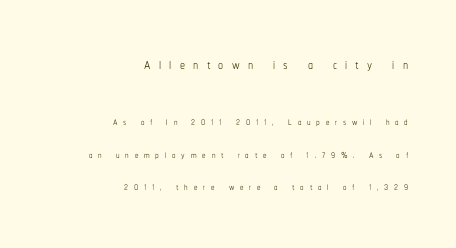
The image shows 20 px text type, upright; set right-aligned, loose line spacing (2.32x), unusually wide letter spacing (+0.41 em), not underlined; the first (top) block is 1.43x larger.
